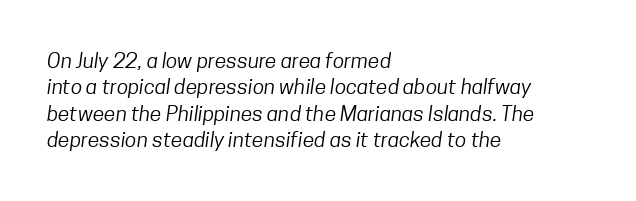
There is no visible air inserted between adjacent glyphs. A quiet, ordinary-to-light weight characterises the typeface. Bare-footed words on every line. The setting favours the left margin, as ordinary paragraphs usually do.
